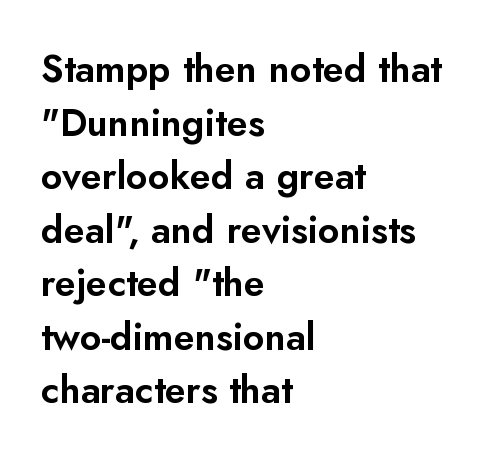
The image shows 38 px sans-serif type, upright; set left-aligned, normal line spacing (1.41x), normal letter spacing, not underlined; low stroke contrast and a small x-height.
